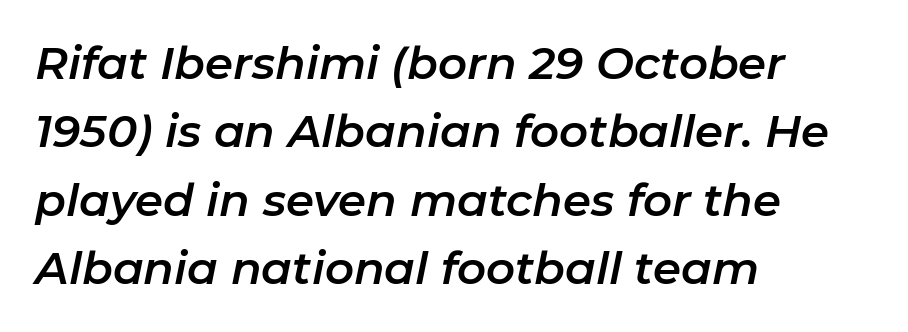
Q: Is the text italic (slanted)? A: Yes, it leans right by about 11 degrees.
Q: Is the text underlined? A: No.
Q: How is the paragraph aligned? A: Left-aligned.
Q: Is the spacing between letters normal or unusually wide? A: Normal.
Q: Is the spacing between lines tight, normal or loose? A: Normal.
Q: Width (condensed, normal, or wide)? A: Normal.
Q: Stroke contrast? A: Low.
Q: x-height? A: Medium.
Q: Monospaced? A: No.
